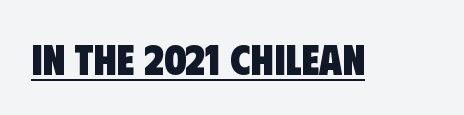
{"serif": "no", "bold": "yes", "weight": "heavy", "width": "condensed", "stroke_contrast": "low", "x_height": "large", "monospaced": "no", "underline": "yes", "letter_spacing": "normal", "letter_spacing_em": 0.0, "glyph_px": 42}
